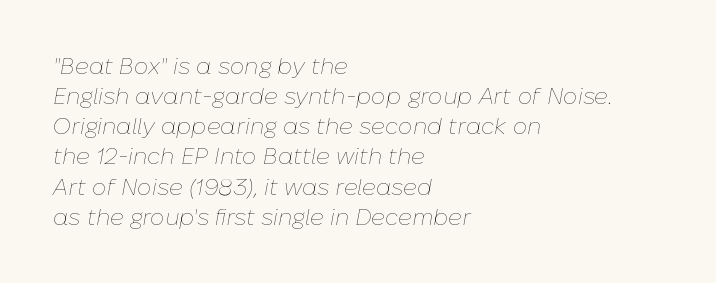
Honestly, the row spacing looks completely unremarkable. Spacing between characters is what you'd get straight out of the box. The paragraph has a hard left edge and a soft right edge. Heft: none added — not bold. The words here are not underlined.
